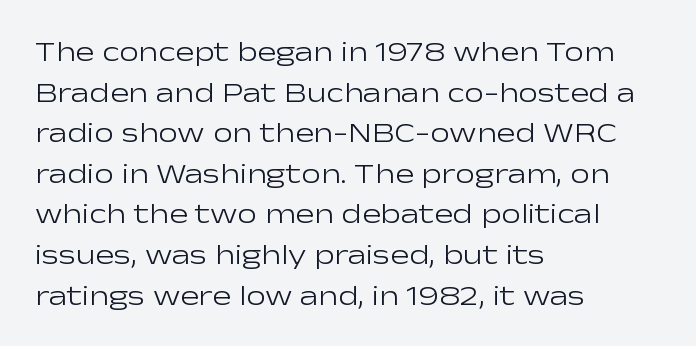
The image shows 28 px light, wide sans-serif type, upright; set left-aligned, normal line spacing (1.45x), normal letter spacing, not underlined; low stroke contrast and a medium x-height.
